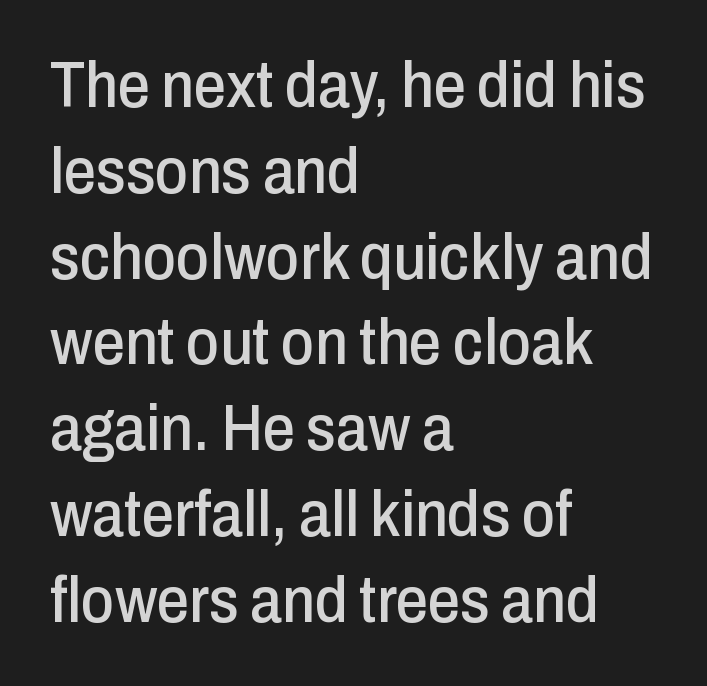
Q: Is the text italic (slanted)? A: No, it is upright.
Q: Is the typeface a serif or a sans-serif typeface? A: Sans-serif.
Q: Is the text underlined? A: No.
Q: How is the paragraph aligned? A: Left-aligned.
Q: Is the spacing between letters normal or unusually wide? A: Normal.
Q: Is the spacing between lines tight, normal or loose? A: Normal.
Q: Width (condensed, normal, or wide)? A: Condensed.
Q: Stroke contrast? A: Low.
Q: x-height? A: Medium.
Q: Monospaced? A: No.
